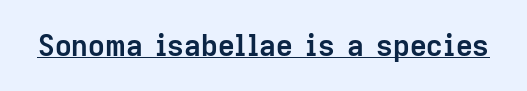
{"serif": "no", "italic": "no", "bold": "yes", "weight": "semibold", "width": "normal", "stroke_contrast": "low", "x_height": "medium", "monospaced": "no", "underline": "yes", "letter_spacing": "normal", "letter_spacing_em": 0.0, "glyph_px": 29}
